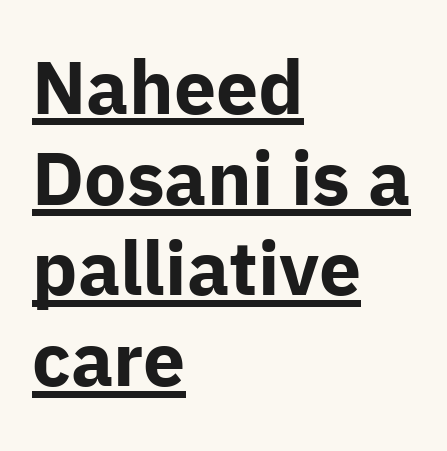
The gaps between neighbouring characters are ordinary and unremarkable. These lines are rendered in a variable-pitch font. Letterform terminals end flat and unadorned throughout the passage. Thick stems and heavy bowls — unmistakably bold.
